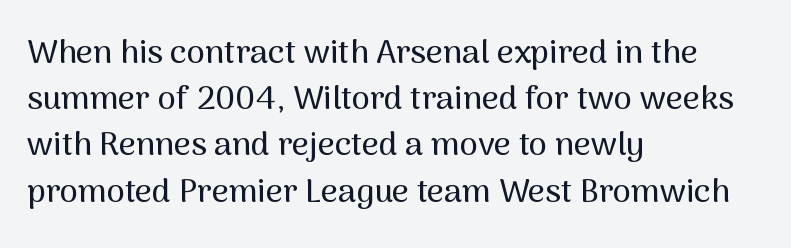
Q: Is the text italic (slanted)? A: No, it is upright.
Q: Is the typeface a serif or a sans-serif typeface? A: Sans-serif.
Q: Is the text underlined? A: No.
Q: How is the paragraph aligned? A: Left-aligned.
Q: Is the spacing between letters normal or unusually wide? A: Normal.
Q: Is the spacing between lines tight, normal or loose? A: Normal.
Q: Width (condensed, normal, or wide)? A: Normal.
Q: Stroke contrast? A: Medium.
Q: x-height? A: Medium.
Q: Monospaced? A: No.
